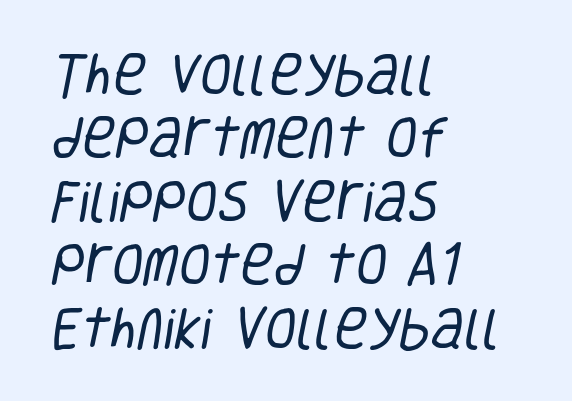
The image shows 46 px regular-weight, condensed sans-serif type; set left-aligned, normal line spacing (1.38x), normal letter spacing, not underlined; low stroke contrast and a large x-height.
